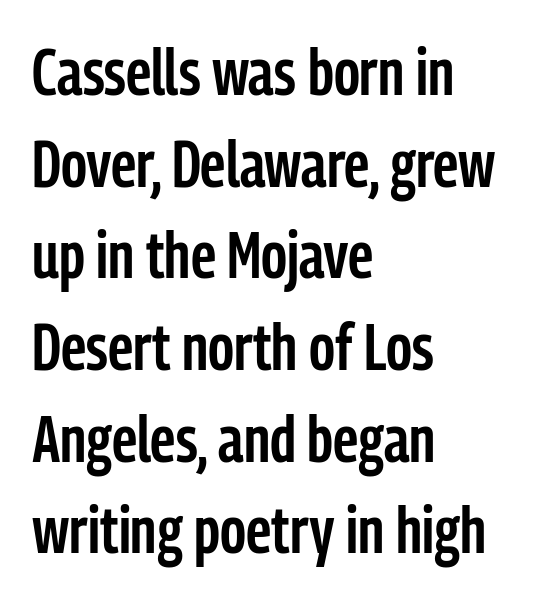
Q: Is the text bold? A: Semi-bold.
Q: Is the text italic (slanted)? A: No, it is upright.
Q: Is the typeface a serif or a sans-serif typeface? A: Sans-serif.
Q: Is the text underlined? A: No.
Q: How is the paragraph aligned? A: Left-aligned.
Q: Is the spacing between letters normal or unusually wide? A: Normal.
Q: Is the spacing between lines tight, normal or loose? A: Normal.
Q: Width (condensed, normal, or wide)? A: Condensed.
Q: Stroke contrast? A: Low.
Q: x-height? A: Medium.
Q: Monospaced? A: No.
